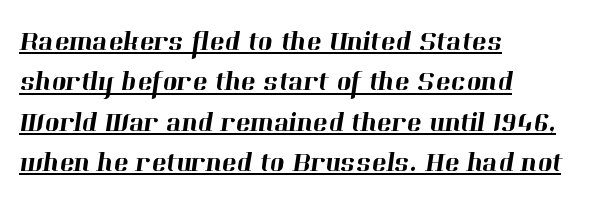
{"serif": "yes", "width": "normal", "stroke_contrast": "high", "x_height": "medium", "monospaced": "no", "underline": "yes", "align": "left", "line_spacing": "normal", "line_spacing_ratio": 1.44, "letter_spacing": "normal", "letter_spacing_em": 0.0, "glyph_px": 28}
